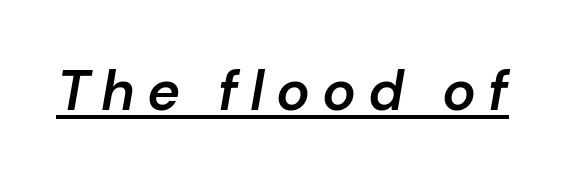
Q: Is the text bold? A: Semi-bold.
Q: Is the text italic (slanted)? A: Yes, it leans right by about 10 degrees.
Q: Is the text underlined? A: Yes.
Q: Is the spacing between letters normal or unusually wide? A: Unusually wide.
Q: Width (condensed, normal, or wide)? A: Normal.
Q: Stroke contrast? A: Low.
Q: x-height? A: Medium.
Q: Monospaced? A: No.
